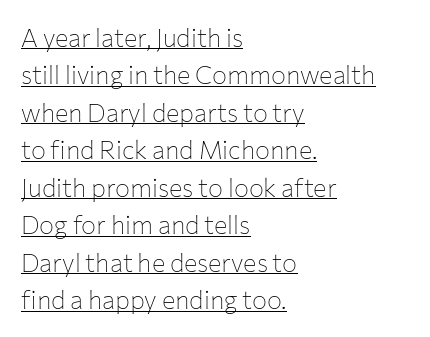
Q: Is the text bold? A: No.
Q: Is the text italic (slanted)? A: No, it is upright.
Q: Is the text underlined? A: Yes.
Q: How is the paragraph aligned? A: Left-aligned.
Q: Is the spacing between letters normal or unusually wide? A: Normal.
Q: Is the spacing between lines tight, normal or loose? A: Normal.
